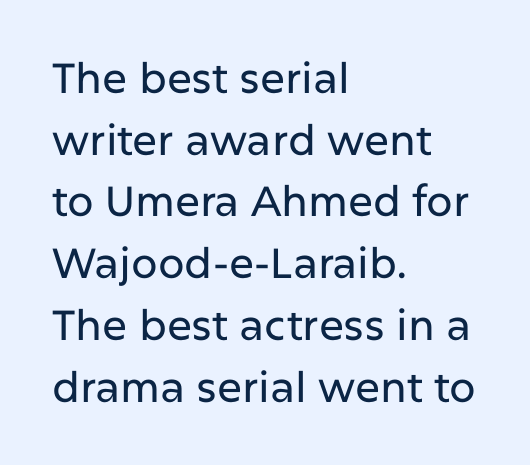
The image shows 42 px sans-serif type, upright; set left-aligned, normal line spacing (1.47x), normal letter spacing, not underlined; low stroke contrast and a medium x-height.
